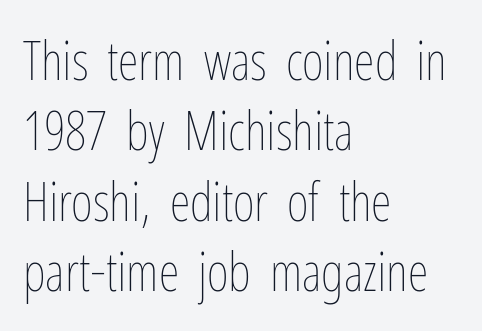
The font is comparable to plain body text, perhaps lighter. This sample uses plain, unmodified letter spacing. Successive baselines arrive at the customary interval. The passage shown is typed in a proportional face where columns would drift.
